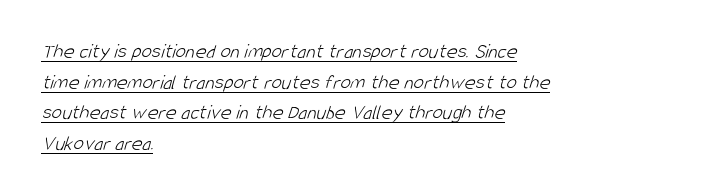
Q: Is the text bold? A: No.
Q: Is the text underlined? A: Yes.
Q: How is the paragraph aligned? A: Left-aligned.
Q: Is the spacing between letters normal or unusually wide? A: Normal.
Q: Is the spacing between lines tight, normal or loose? A: Normal.
